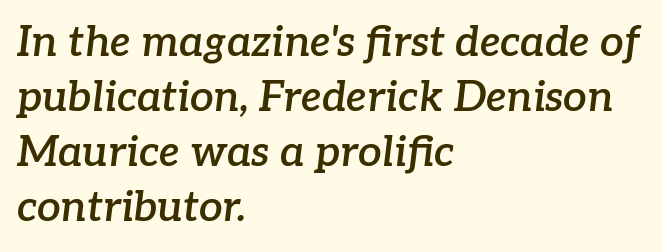
The image shows 42 px semibold serif type, italic (leaning right); set left-aligned, normal line spacing (1.31x), normal letter spacing, not underlined; low stroke contrast and a medium x-height.
